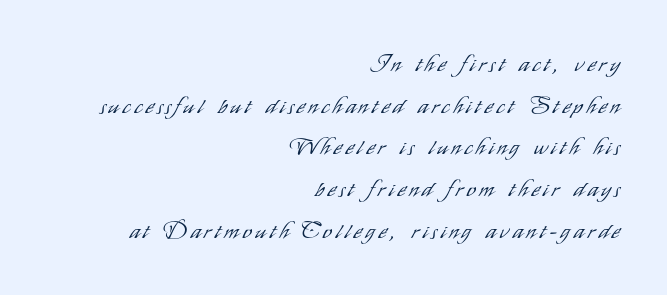
Q: Is the text bold? A: No.
Q: Is the text italic (slanted)? A: Yes.
Q: Is the text underlined? A: No.
Q: How is the paragraph aligned? A: Right-aligned.
